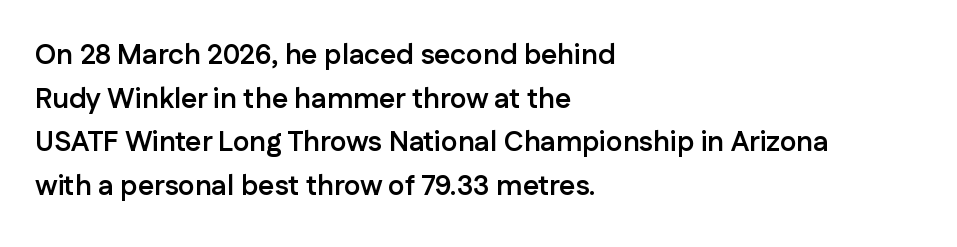
The image shows 28 px semibold sans-serif type, upright; set left-aligned, normal line spacing (1.56x), normal letter spacing, not underlined; low stroke contrast and a medium x-height.
